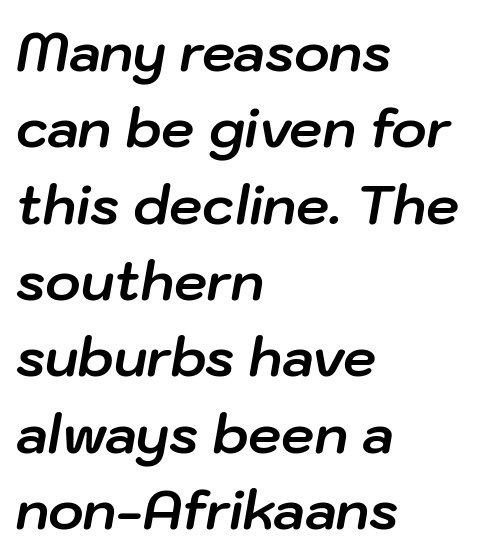
{"italic": "yes", "lean": "right", "slant_degrees": 10, "bold": "yes", "weight": "bold", "width": "normal", "stroke_contrast": "low", "x_height": "medium", "monospaced": "no", "underline": "no", "align": "left", "line_spacing": "normal", "line_spacing_ratio": 1.44, "letter_spacing": "normal", "letter_spacing_em": 0.0, "glyph_px": 53}
